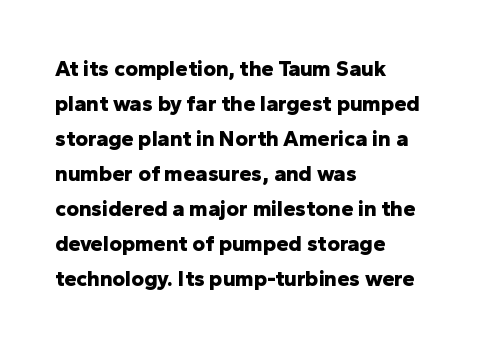
Horizontal bands of white between lines are of average thickness. The rendering keeps characters at their native spacing. Line beginnings align vertically; line endings do not. The font is running at its bold setting. No italicization has been applied; the sample stays upright.
